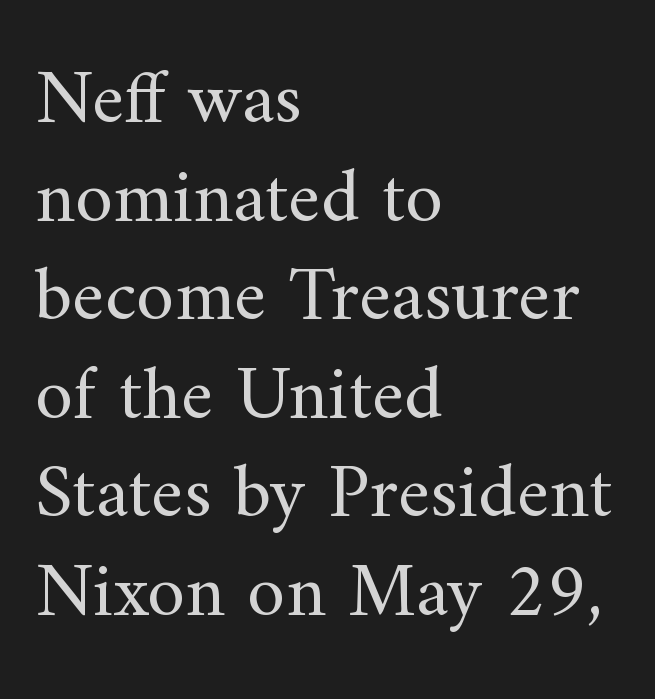
The image shows 77 px regular-weight serif type, upright; set left-aligned, normal line spacing (1.28x), normal letter spacing, not underlined; medium stroke contrast and a small x-height.
